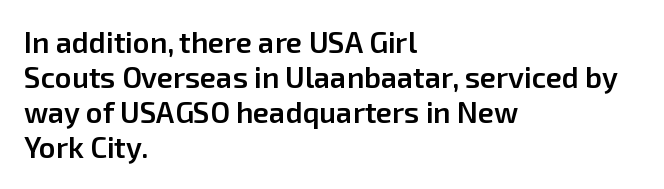
Q: Is the text bold? A: Semi-bold.
Q: Is the text italic (slanted)? A: No, it is upright.
Q: Is the typeface a serif or a sans-serif typeface? A: Sans-serif.
Q: Is the text underlined? A: No.
Q: How is the paragraph aligned? A: Left-aligned.
Q: Is the spacing between letters normal or unusually wide? A: Normal.
Q: Width (condensed, normal, or wide)? A: Normal.
Q: Stroke contrast? A: Low.
Q: x-height? A: Medium.
Q: Monospaced? A: No.
